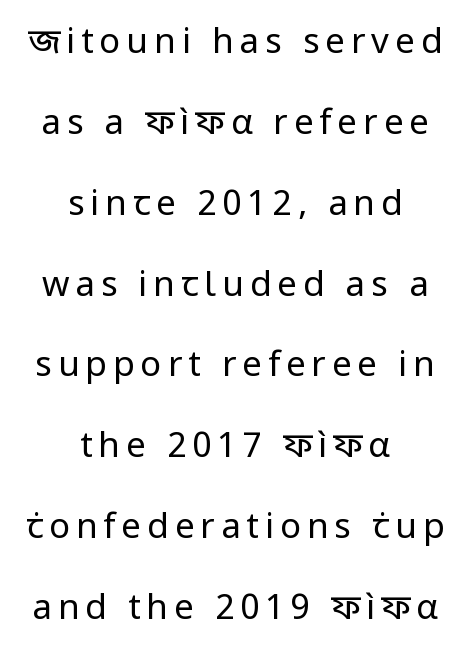
{"serif": "no", "italic": "no", "bold": "no", "weight": "regular", "width": "normal", "stroke_contrast": "low", "x_height": "medium", "monospaced": "no", "underline": "no", "align": "center", "line_spacing": "loose", "line_spacing_ratio": 2.31, "glyph_px": 35}
